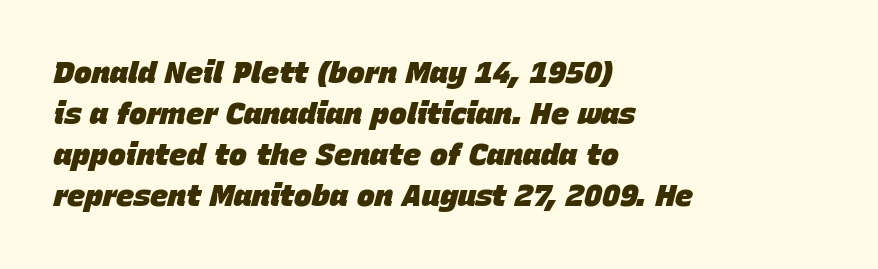
Character widths vary here, with narrow letters taking less room than wide ones. The lines in this sample share a left origin and differ only in where they stop. The type is set solid horizontally, with unmodified tracking. Check under the words: just untouched page. Quick note: interline space is typical. Does the weight exceed regular? Yes, all the way to bold.
